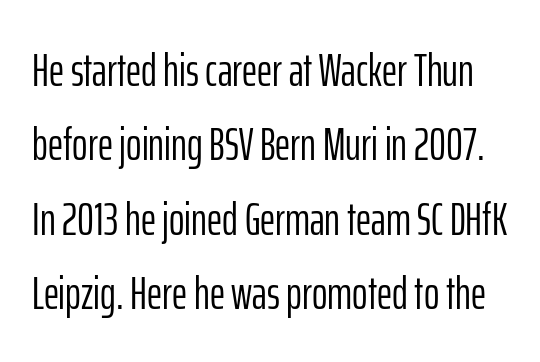
{"serif": "no", "italic": "no", "bold": "no", "weight": "light", "width": "condensed", "stroke_contrast": "low", "x_height": "medium", "monospaced": "no", "underline": "no", "line_spacing": "normal", "line_spacing_ratio": 1.58, "letter_spacing": "normal", "letter_spacing_em": 0.0, "glyph_px": 47}
